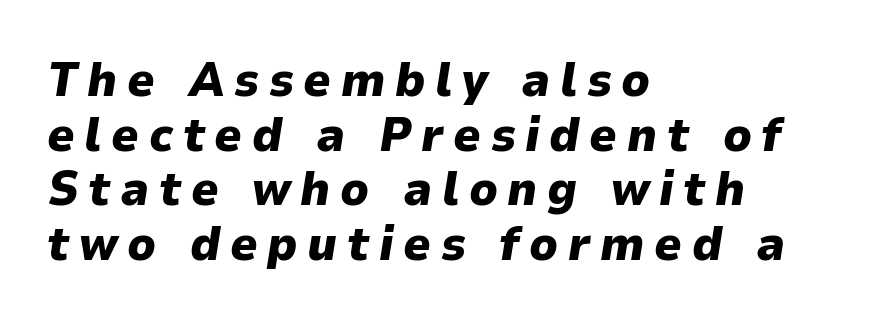
{"italic": "yes", "lean": "right", "slant_degrees": 9, "bold": "yes", "weight": "heavy", "width": "normal", "stroke_contrast": "low", "x_height": "medium", "monospaced": "no", "underline": "no", "align": "left", "line_spacing": "tight", "line_spacing_ratio": 1.14, "letter_spacing": "wide", "letter_spacing_em": 0.2, "glyph_px": 48}
